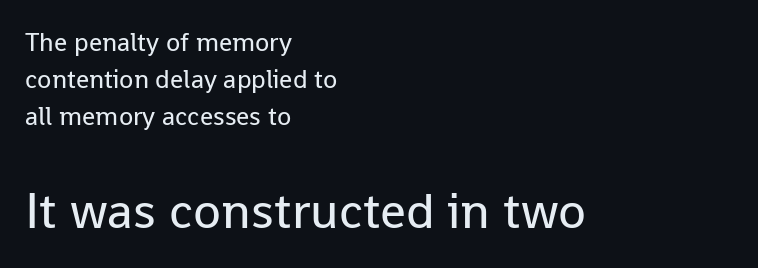
Quick note: not italic, upright. Varying glyph widths throughout — classic text-font behaviour. Just letters on the line, the space beneath them empty. Is the lower block the larger one? Yes — the lower block carries the bigger type.
